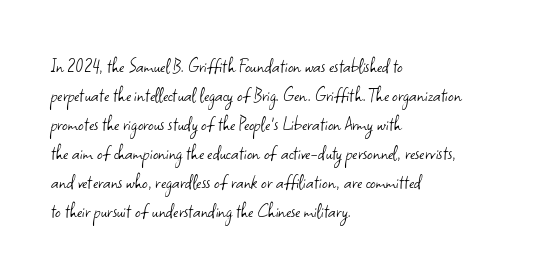
Q: Is the text bold? A: No.
Q: Is the text italic (slanted)? A: Yes.
Q: Is the text underlined? A: No.
Q: How is the paragraph aligned? A: Left-aligned.
Q: Is the spacing between letters normal or unusually wide? A: Normal.
Q: Is the spacing between lines tight, normal or loose? A: Normal.
